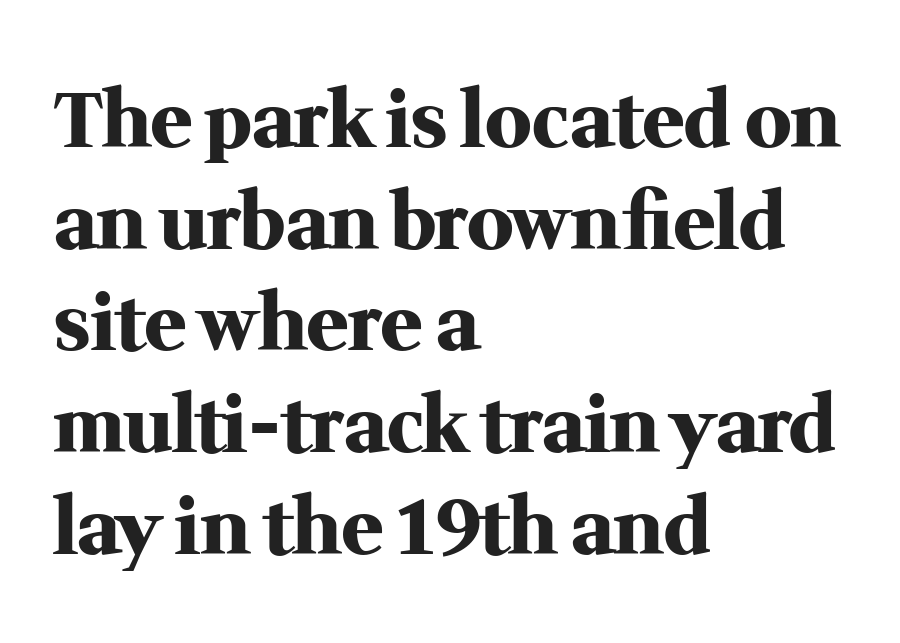
Q: Is the text bold? A: Yes.
Q: Is the text italic (slanted)? A: No, it is upright.
Q: Is the typeface a serif or a sans-serif typeface? A: Serif.
Q: Is the text underlined? A: No.
Q: How is the paragraph aligned? A: Left-aligned.
Q: Is the spacing between letters normal or unusually wide? A: Normal.
Q: Is the spacing between lines tight, normal or loose? A: Normal.
Q: Width (condensed, normal, or wide)? A: Normal.
Q: Stroke contrast? A: Medium.
Q: x-height? A: Medium.
Q: Monospaced? A: No.
